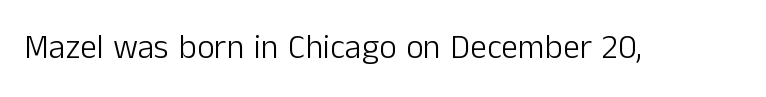
The image shows 34 px light sans-serif type, upright; set normal letter spacing, not underlined; low stroke contrast and a medium x-height.
